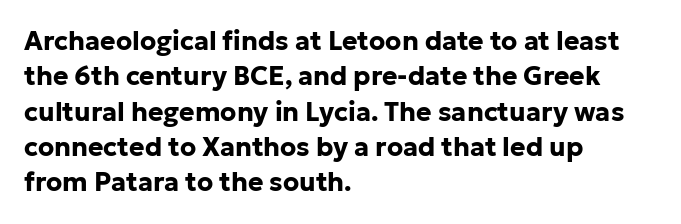
The image shows 26 px bold type, upright; set left-aligned, normal line spacing (1.36x), normal letter spacing, not underlined.
